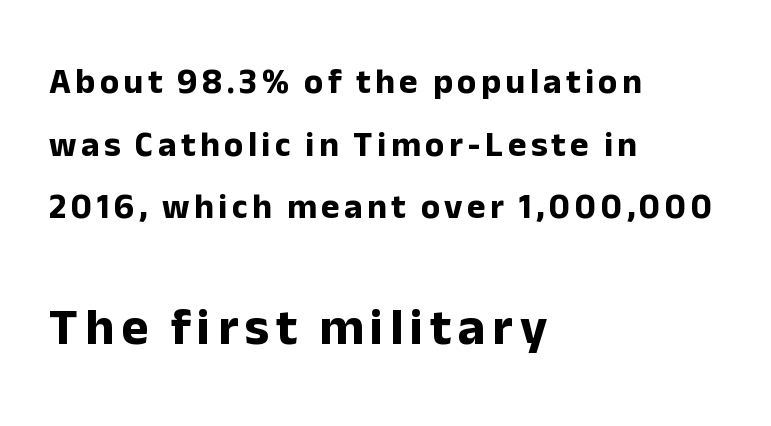
{"serif": "no", "italic": "no", "bold": "yes", "weight": "bold", "width": "normal", "stroke_contrast": "low", "x_height": "medium", "monospaced": "no", "underline": "no", "align": "left", "line_spacing_ratio": 1.79, "larger_block": "second", "size_ratio": 1.49, "glyph_px": 52}
